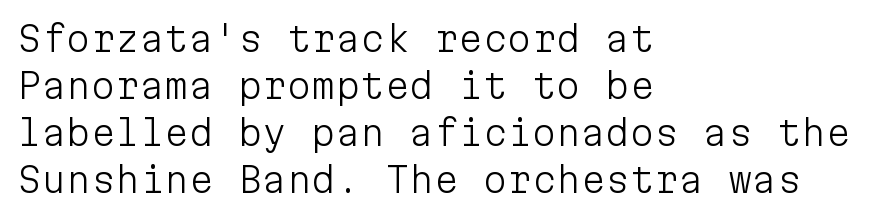
Q: Is the text bold? A: No.
Q: Is the text italic (slanted)? A: No, it is upright.
Q: Is the typeface a serif or a sans-serif typeface? A: Sans-serif.
Q: Is the text underlined? A: No.
Q: How is the paragraph aligned? A: Left-aligned.
Q: Is the spacing between letters normal or unusually wide? A: Normal.
Q: Is the spacing between lines tight, normal or loose? A: Normal.
Q: Width (condensed, normal, or wide)? A: Normal.
Q: Stroke contrast? A: Low.
Q: x-height? A: Medium.
Q: Monospaced? A: Yes.
